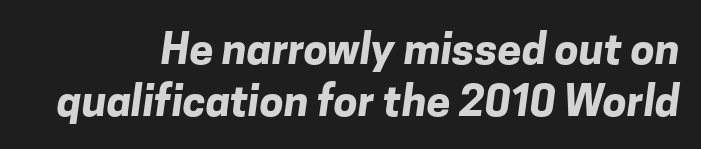
This sample uses a sans-serif face. The area under the type is left untouched. Inter-character spacing is left at the font's built-in metrics. Heavy-handed strokes throughout: this text is bold.
